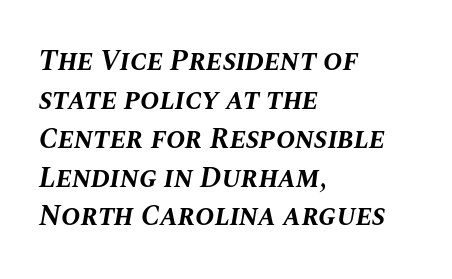
Horizontally, the lines are justified to the leading edge only. Heavy-handed strokes throughout: this text is bold. The rendering uses natural spacing where letterforms have individual widths. The gap between lines stays unmarked. Letter spacing: default. This sample uses an oblique cut, with every glyph tilted off the vertical.
